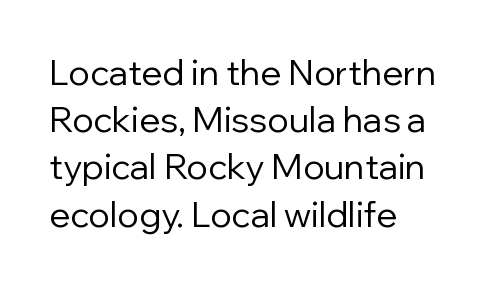
Posture: vertical. How would I describe the line gaps? Plain and ordinary. Type without underlining. Teacher's note: observe the even left margin — that is flush-left alignment. Characters follow at the spacing the type designer built in. Summary of weight: not heavy and not bold.
